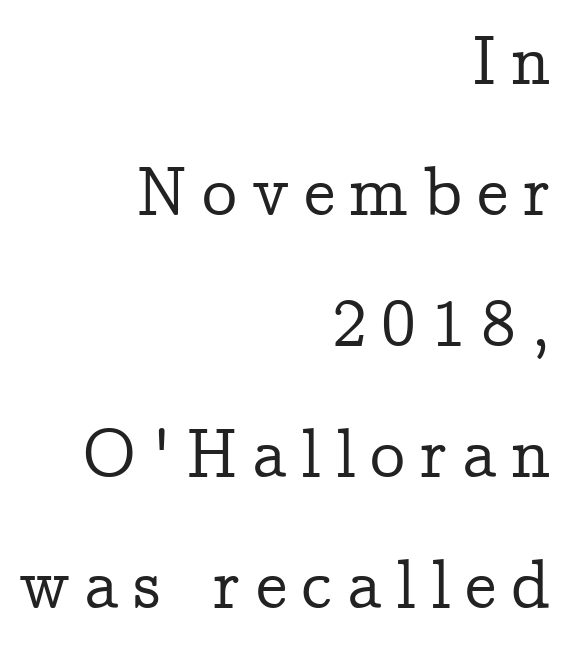
{"serif": "yes", "italic": "no", "width": "normal", "stroke_contrast": "low", "x_height": "medium", "monospaced": "no", "underline": "no", "align": "right", "line_spacing_ratio": 1.87, "letter_spacing": "wide", "letter_spacing_em": 0.21, "glyph_px": 70}
